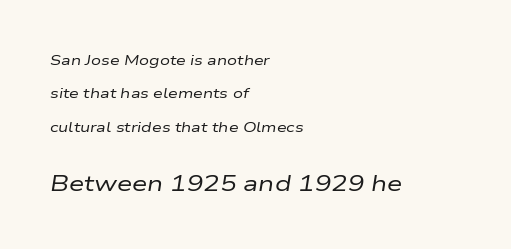
The image shows 22 px text type, italic (leaning right); set left-aligned, loose line spacing (2.38x), normal letter spacing, not underlined; the second (bottom) block is 1.57x larger.
